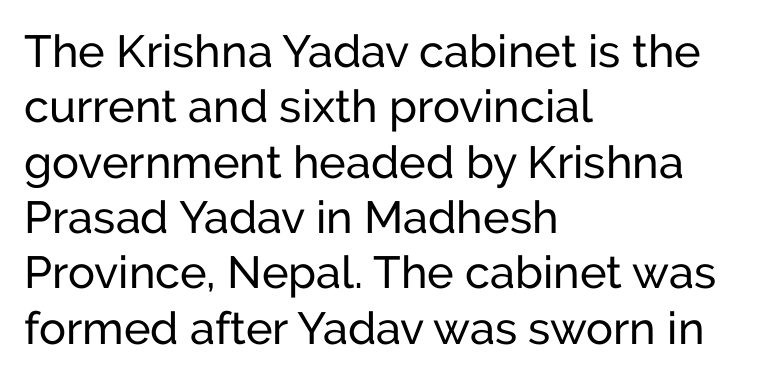
The image shows 45 px regular-weight sans-serif type, upright; set left-aligned, line spacing 1.23x, normal letter spacing, not underlined; low stroke contrast and a medium x-height.
